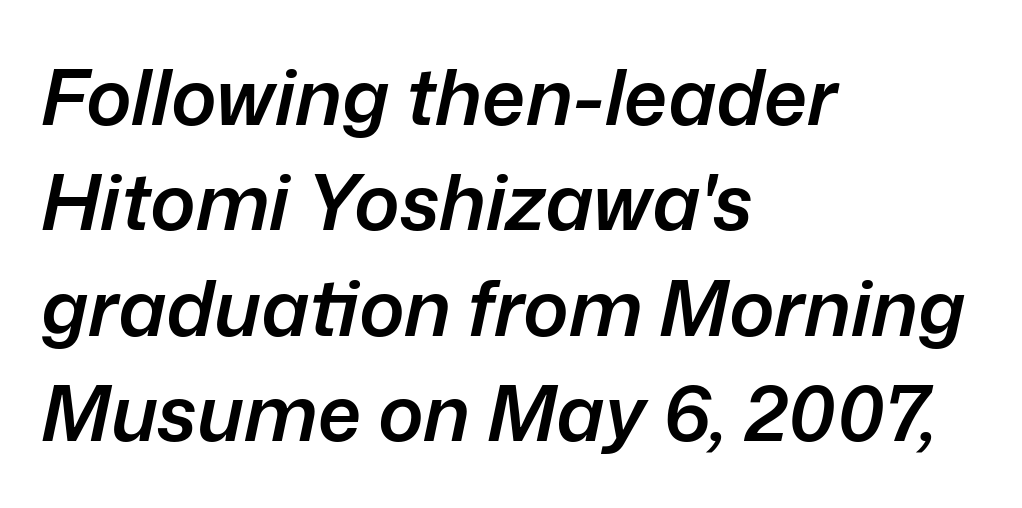
{"italic": "yes", "lean": "right", "slant_degrees": 12, "bold": "semi", "weight": "semibold", "width": "normal", "stroke_contrast": "low", "x_height": "medium", "monospaced": "no", "underline": "no", "align": "left", "line_spacing": "normal", "line_spacing_ratio": 1.37, "letter_spacing": "normal", "letter_spacing_em": 0.0, "glyph_px": 77}
